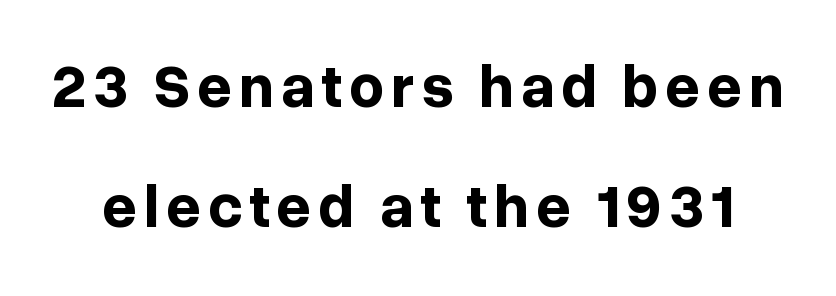
The image shows 61 px bold sans-serif type, upright; set loose line spacing (1.97x), not underlined; low stroke contrast and a medium x-height.
